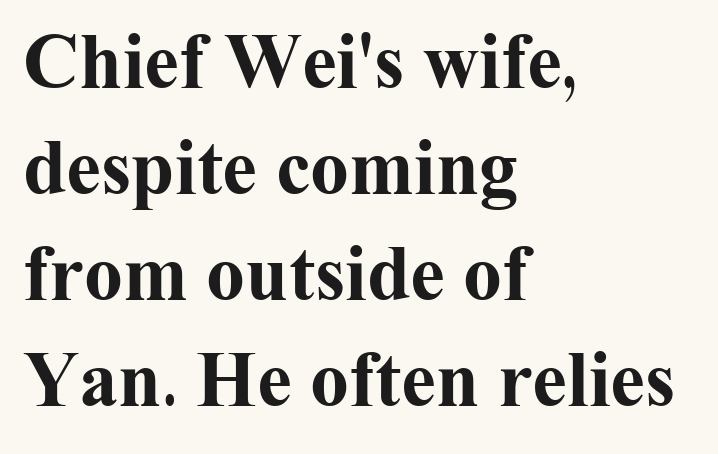
{"serif": "yes", "italic": "no", "bold": "yes", "weight": "bold", "width": "normal", "stroke_contrast": "medium", "x_height": "medium", "monospaced": "no", "underline": "no", "align": "left", "line_spacing": "normal", "line_spacing_ratio": 1.36, "letter_spacing": "normal", "letter_spacing_em": 0.0, "glyph_px": 78}
